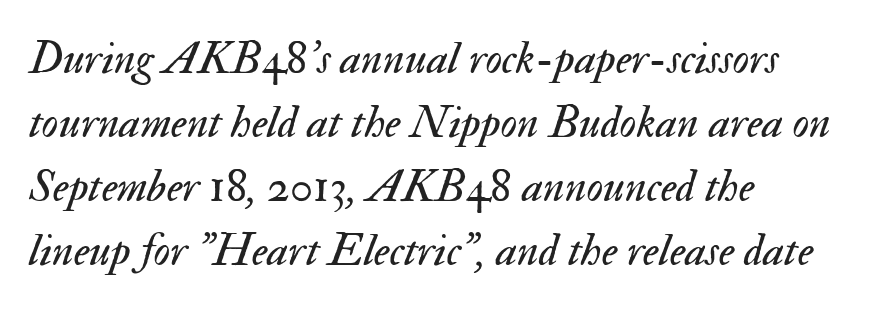
The image shows 46 px regular-weight type, italic (leaning right); set left-aligned, normal line spacing (1.39x), normal letter spacing, not underlined; medium stroke contrast and a small x-height.
